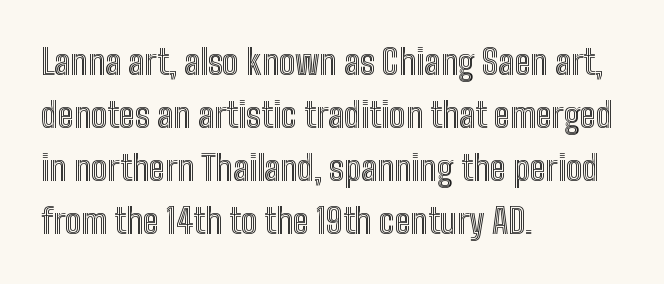
{"italic": "no", "width": "condensed", "x_height": "medium", "monospaced": "no", "underline": "no", "align": "left", "line_spacing": "normal", "line_spacing_ratio": 1.56, "letter_spacing": "normal", "letter_spacing_em": 0.0, "glyph_px": 34}
